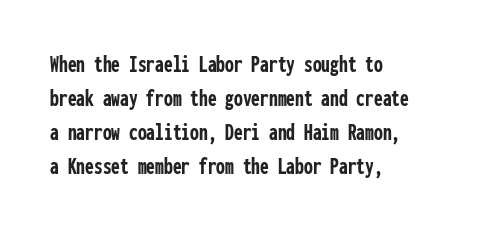
The image shows 25 px bold type, upright; set left-aligned, normal line spacing (1.36x), normal letter spacing, not underlined.
